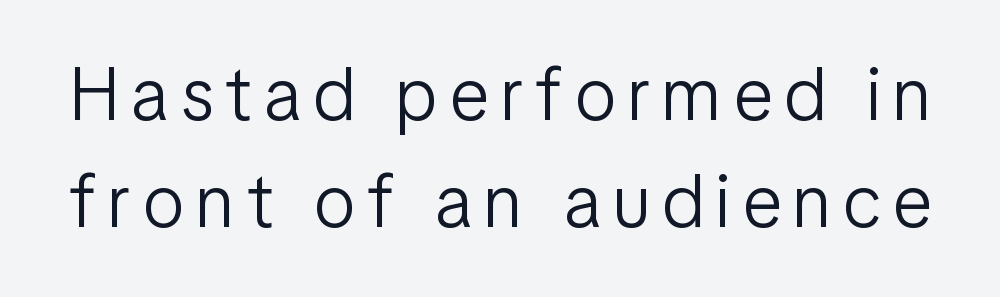
The image shows 74 px light, condensed sans-serif type, upright; set normal line spacing (1.45x), not underlined; low stroke contrast and a medium x-height.
